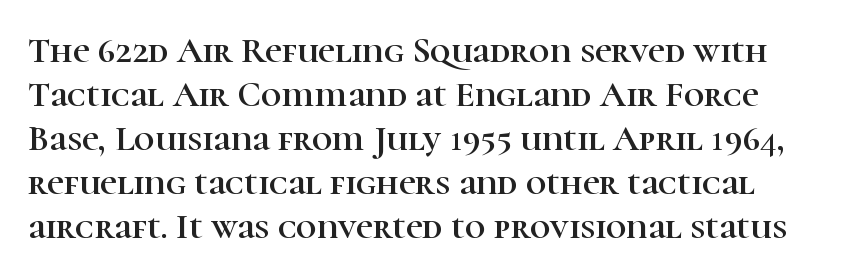
The gap between lines stays unmarked. Tracking here is standard; glyphs follow each other at the usual distance. What kind of face is this? One with serifs. Tall strokes in this sample are plumb rather than angled.
